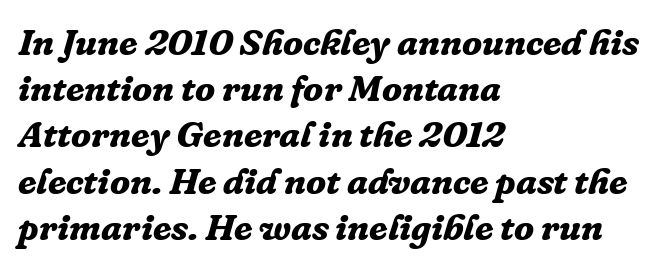
{"serif": "yes", "italic": "yes", "lean": "right", "slant_degrees": 16, "bold": "yes", "weight": "bold", "width": "normal", "stroke_contrast": "low", "x_height": "medium", "monospaced": "no", "underline": "no", "align": "left", "line_spacing": "normal", "line_spacing_ratio": 1.25, "letter_spacing": "normal", "letter_spacing_em": 0.0, "glyph_px": 37}
